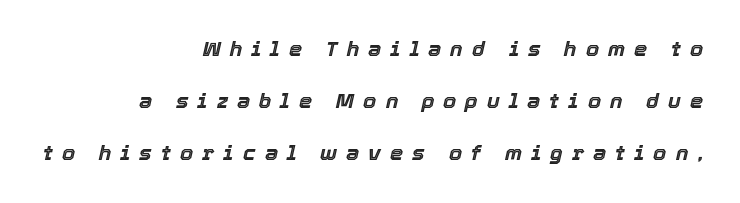
Q: Is the text italic (slanted)? A: Yes, it leans right by about 12 degrees.
Q: Is the text underlined? A: No.
Q: How is the paragraph aligned? A: Right-aligned.
Q: Is the spacing between letters normal or unusually wide? A: Unusually wide.
Q: Is the spacing between lines tight, normal or loose? A: Loose.
